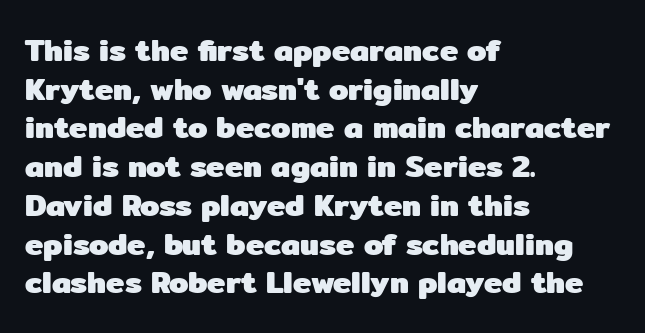
Q: Is the text bold? A: Yes.
Q: Is the text italic (slanted)? A: No, it is upright.
Q: Is the typeface a serif or a sans-serif typeface? A: Sans-serif.
Q: Is the text underlined? A: No.
Q: How is the paragraph aligned? A: Left-aligned.
Q: Is the spacing between letters normal or unusually wide? A: Normal.
Q: Is the spacing between lines tight, normal or loose? A: Normal.
Q: Width (condensed, normal, or wide)? A: Normal.
Q: Stroke contrast? A: Low.
Q: x-height? A: Medium.
Q: Monospaced? A: No.
